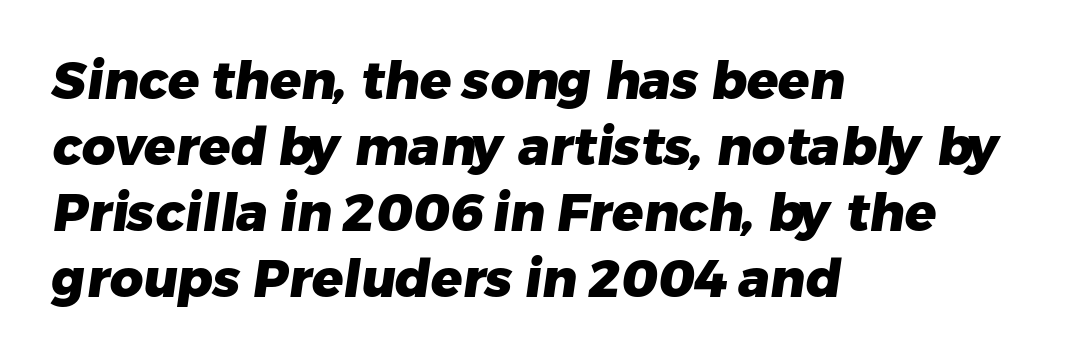
The space between consecutive lines is moderate. A student would call this left alignment; a typographer would say flush left, rag right. The rendering shows plain stroke endings on the letterforms — a sans-serif design. Pretty heavy lettering here — definitely bold. A clean baseline with only descenders dipping below it. Compared with typical body copy, the letter spacing here is the same.
